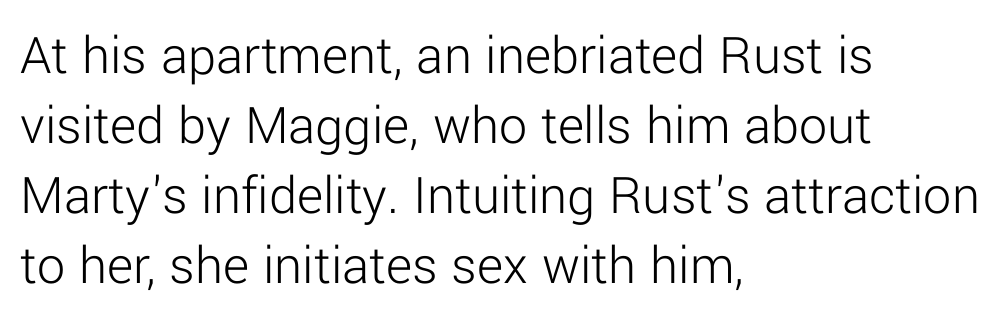
{"serif": "no", "italic": "no", "bold": "no", "weight": "light", "width": "normal", "stroke_contrast": "low", "x_height": "medium", "monospaced": "no", "underline": "no", "align": "left", "line_spacing": "normal", "line_spacing_ratio": 1.25, "letter_spacing": "normal", "letter_spacing_em": 0.0, "glyph_px": 56}
